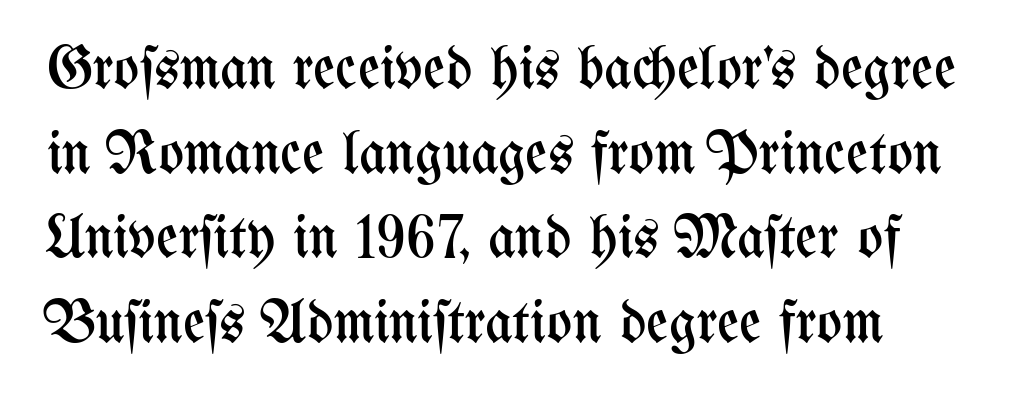
The typesetting does not lean heavy: it is not bold. The passage is arranged the way most books set body copy — flush left. Quick note: underline off. Every stem runs plumb, perpendicular to the baseline. Character widths vary here, with narrow letters taking less room than wide ones.
